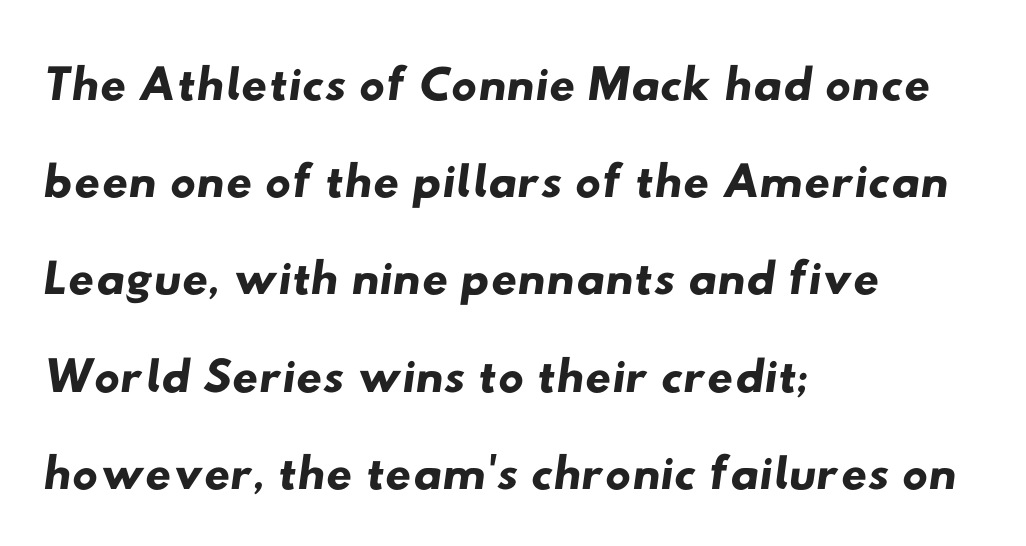
The image shows 72 px wide sans-serif type; set left-aligned, normal line spacing (1.35x), normal letter spacing, not underlined; low stroke contrast and a small x-height.
